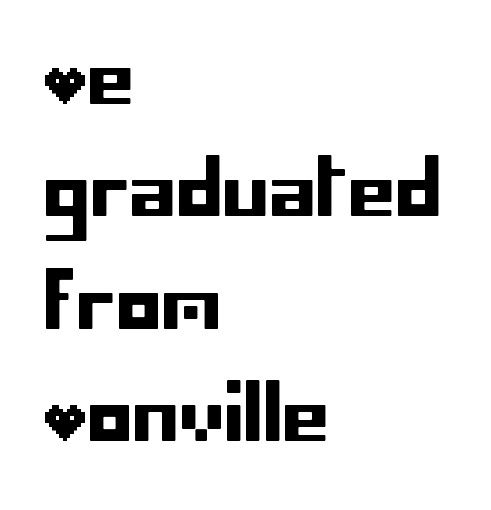
Q: Is the text italic (slanted)? A: No, it is upright.
Q: Is the typeface a serif or a sans-serif typeface? A: Sans-serif.
Q: Is the text underlined? A: No.
Q: How is the paragraph aligned? A: Left-aligned.
Q: Is the spacing between letters normal or unusually wide? A: Normal.
Q: Is the spacing between lines tight, normal or loose? A: Normal.
Q: Width (condensed, normal, or wide)? A: Normal.
Q: Stroke contrast? A: Low.
Q: x-height? A: Large.
